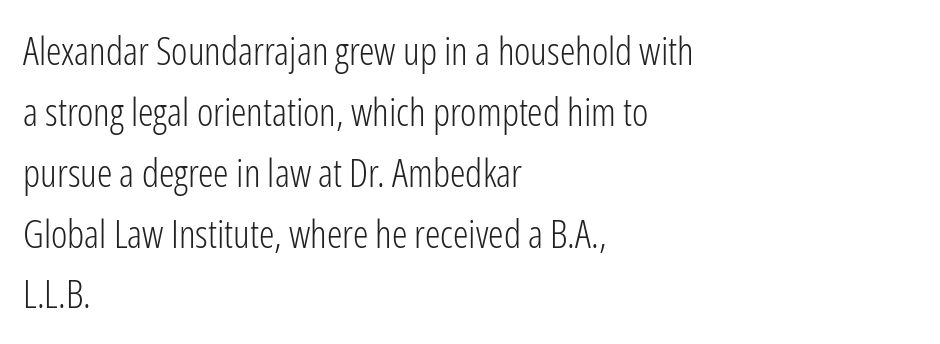
Short note: letters normally spaced. Grotesque or geometric, the face here clearly has no serifs. These lines were composed using upright roman letters. A bare baseline throughout the passage. Heft: none added — not bold. These lines are rendered in a variable-pitch font.
